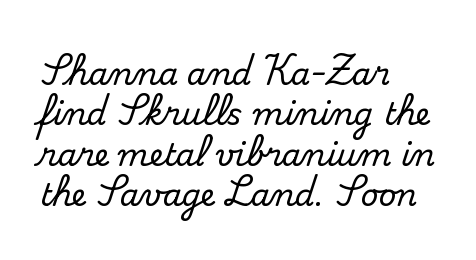
Do the characters align in a grid? No, the font is proportional. Words appear dense and cohesive because spacing is normal. The vertical gap from one line to the next is medium.
